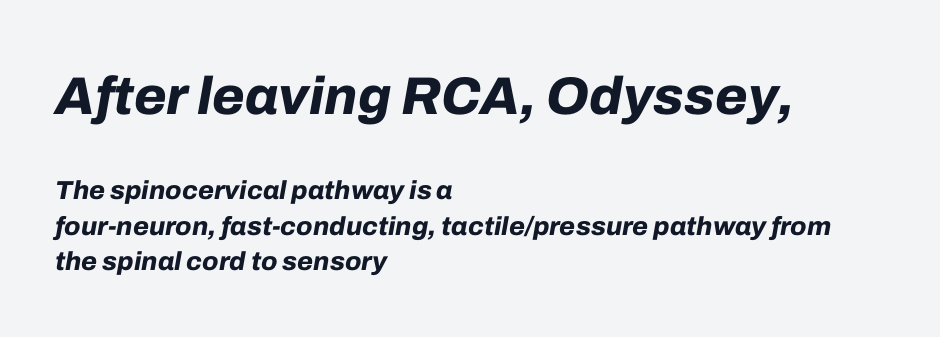
The image shows 53 px bold type, italic (leaning right); set left-aligned, normal line spacing (1.37x), normal letter spacing, not underlined; the first (top) block is 2.04x larger; low stroke contrast and a medium x-height.
